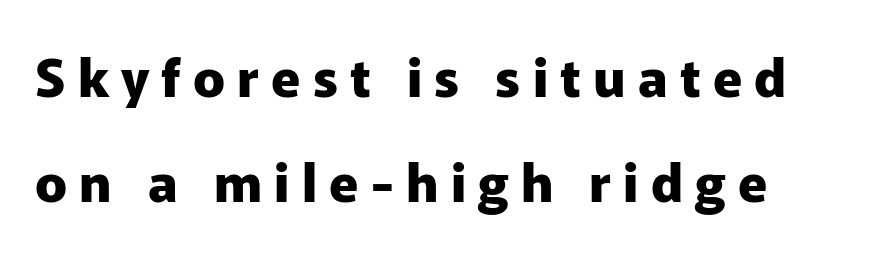
These lines carry a lot of weight — the face is fully bold. Students, note that the glyphs here are deliberately spaced far apart. The font's upright variant was chosen for this text. Widely set lines give the paragraph a tall, airy silhouette.
